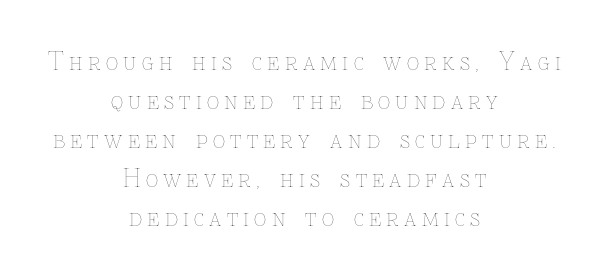
No extra ink here — the face is not bold. Students, note that the glyphs here are deliberately spaced far apart. Any mark beneath the type? The region is blank. How would I describe the line gaps? Plain and ordinary. Does the copy run flush right? No — it is centered line by line. No italicization has been applied; the sample stays upright.
